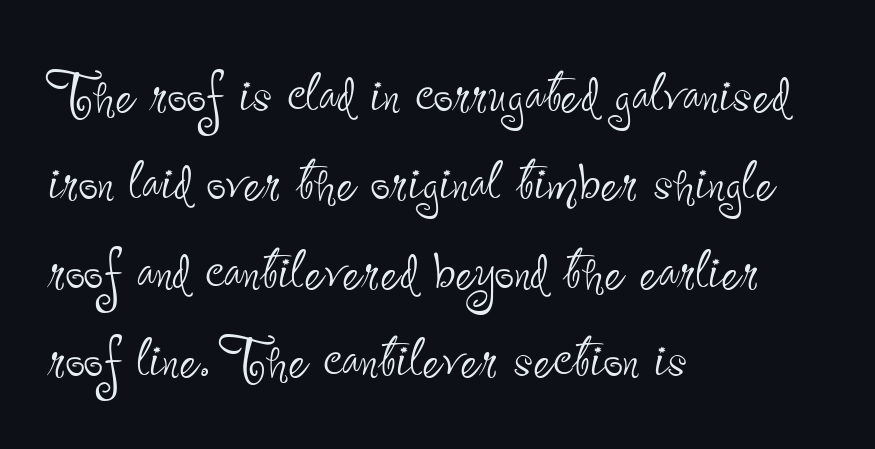
{"serif": "no", "bold": "no", "weight": "thin", "width": "condensed", "stroke_contrast": "low", "x_height": "small", "monospaced": "no", "underline": "no", "align": "left", "line_spacing": "normal", "line_spacing_ratio": 1.28, "letter_spacing": "normal", "letter_spacing_em": 0.0, "glyph_px": 69}
